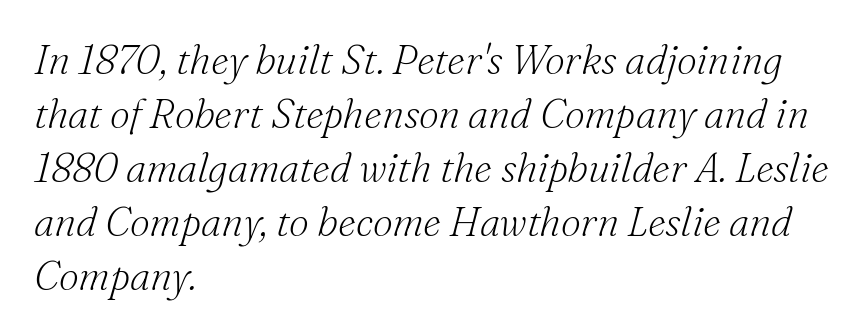
Q: Is the text bold? A: No.
Q: Is the text italic (slanted)? A: Yes, it leans right by about 16 degrees.
Q: Is the typeface a serif or a sans-serif typeface? A: Serif.
Q: Is the text underlined? A: No.
Q: How is the paragraph aligned? A: Left-aligned.
Q: Is the spacing between letters normal or unusually wide? A: Normal.
Q: Is the spacing between lines tight, normal or loose? A: Normal.
Q: Width (condensed, normal, or wide)? A: Normal.
Q: Stroke contrast? A: Medium.
Q: x-height? A: Small.
Q: Monospaced? A: No.
